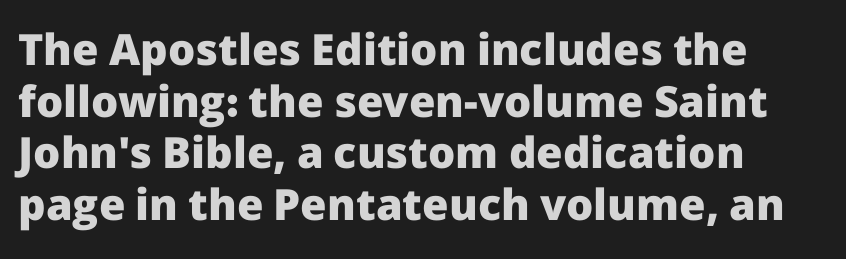
Q: Is the text bold? A: Yes.
Q: Is the text italic (slanted)? A: No, it is upright.
Q: Is the typeface a serif or a sans-serif typeface? A: Sans-serif.
Q: Is the text underlined? A: No.
Q: How is the paragraph aligned? A: Left-aligned.
Q: Is the spacing between letters normal or unusually wide? A: Normal.
Q: Width (condensed, normal, or wide)? A: Normal.
Q: Stroke contrast? A: Low.
Q: x-height? A: Medium.
Q: Monospaced? A: No.
